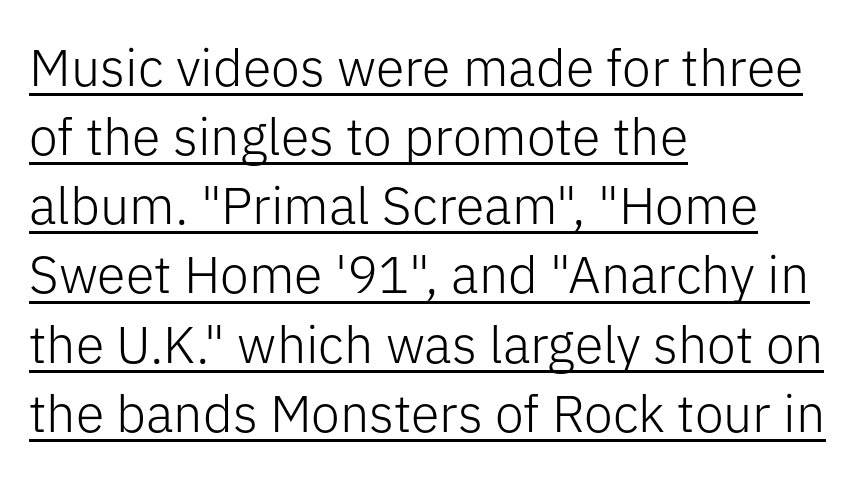
Varying glyph widths throughout — classic text-font behaviour. Horizontal bands of white between lines are of average thickness. In terms of letterform style, serifs are entirely absent. Quick note: underline on. The lettering holds an erect, upright posture throughout.
